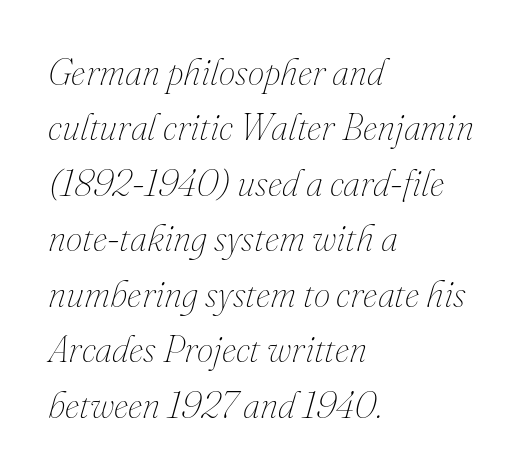
Q: Is the text bold? A: No.
Q: Is the text italic (slanted)? A: Yes, it leans right by about 16 degrees.
Q: Is the text underlined? A: No.
Q: How is the paragraph aligned? A: Left-aligned.
Q: Is the spacing between letters normal or unusually wide? A: Normal.
Q: Is the spacing between lines tight, normal or loose? A: Normal.
Q: Width (condensed, normal, or wide)? A: Normal.
Q: Stroke contrast? A: Medium.
Q: x-height? A: Small.
Q: Monospaced? A: No.
